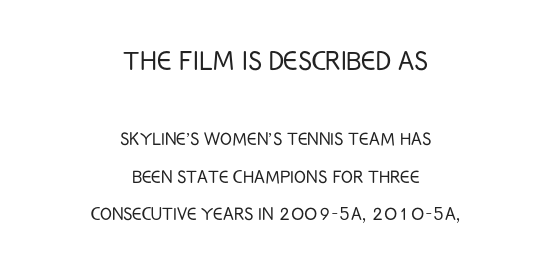
{"serif": "no", "italic": "no", "bold": "no", "weight": "light", "width": "condensed", "stroke_contrast": "low", "x_height": "large", "monospaced": "no", "underline": "no", "align": "center", "line_spacing": "normal", "line_spacing_ratio": 1.7, "letter_spacing": "normal", "letter_spacing_em": 0.0, "larger_block": "first", "size_ratio": 1.5, "glyph_px": 33}
